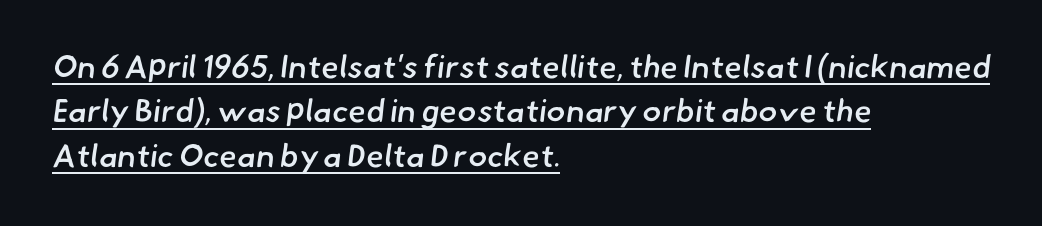
The image shows 32 px semibold sans-serif type; set left-aligned, normal line spacing (1.39x), normal letter spacing, underlined; low stroke contrast and a small x-height.
